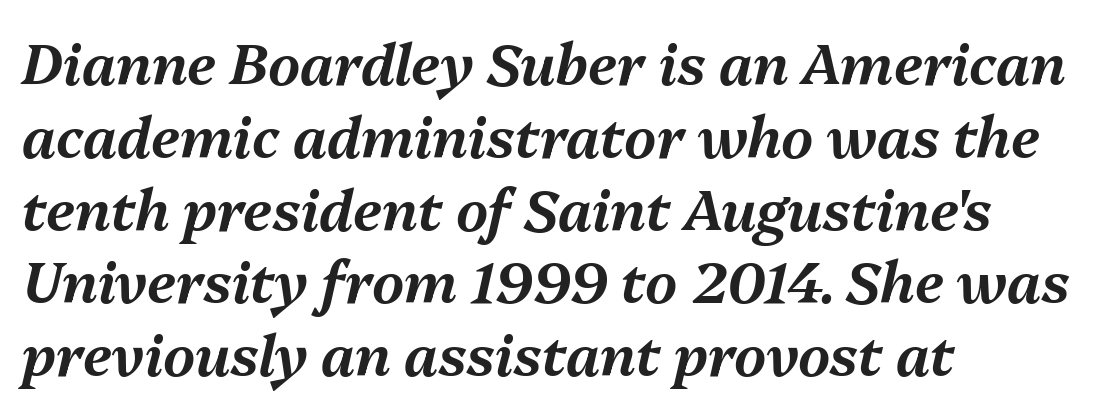
{"italic": "yes", "lean": "right", "slant_degrees": 13, "width": "normal", "stroke_contrast": "medium", "x_height": "medium", "monospaced": "no", "underline": "no", "align": "left", "line_spacing": "normal", "line_spacing_ratio": 1.3, "letter_spacing": "normal", "letter_spacing_em": 0.0, "glyph_px": 56}
